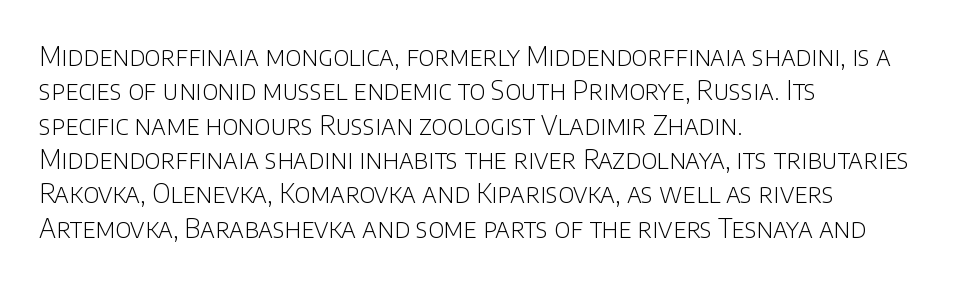
Leftover space on each line is placed entirely after the last word. Notice how the stems are strictly vertical — no italics here. The rendering uses a moderate line-height, typical for paragraphs. Underlining? Definitely not there. A light-to-regular cut is what we see here.
